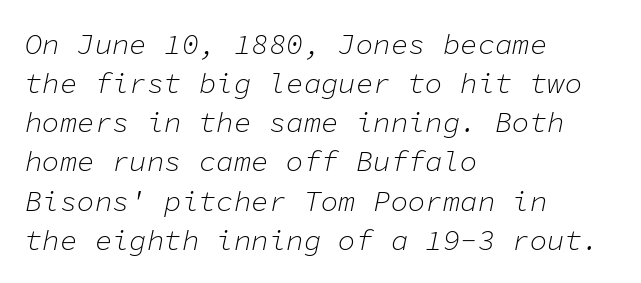
When letters slant like this, we call the style italic. The line-height multiplier appears to be the usual default. The type is set solid horizontally, with unmodified tracking. Looks like terminal output: every glyph gets an equal slot. Reading down the block, your eye returns to a fixed left position each line. Bold? No — there's no thickening of the strokes.
